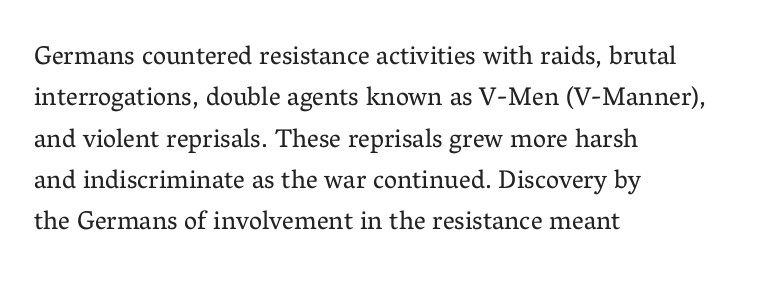
Each stroke keeps to a modest, everyday thickness or less. Whoever set this chose a conventional vertical rhythm. Caption: multi-line text, flush left, ragged right. Underlining? Definitely not there.
